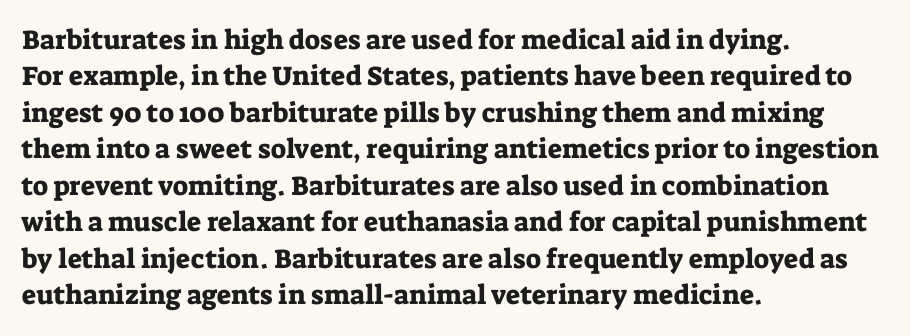
{"italic": "no", "underline": "no", "align": "left", "line_spacing": "normal", "line_spacing_ratio": 1.35, "letter_spacing": "normal", "letter_spacing_em": 0.0, "glyph_px": 27}
